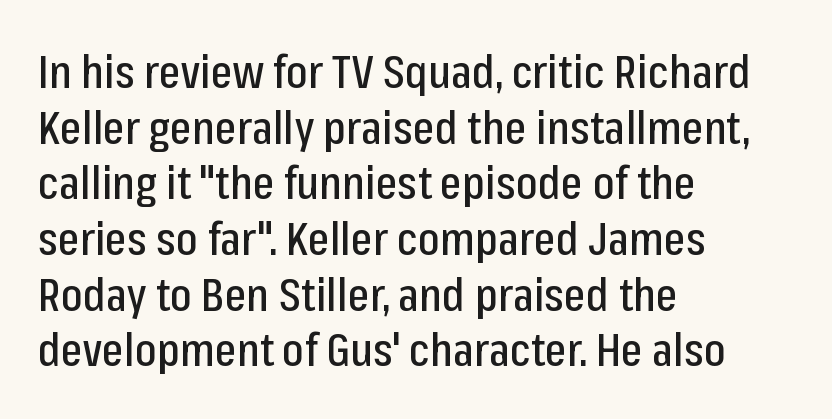
Q: Is the text italic (slanted)? A: No, it is upright.
Q: Is the typeface a serif or a sans-serif typeface? A: Sans-serif.
Q: Is the text underlined? A: No.
Q: How is the paragraph aligned? A: Left-aligned.
Q: Is the spacing between letters normal or unusually wide? A: Normal.
Q: Width (condensed, normal, or wide)? A: Condensed.
Q: Stroke contrast? A: Low.
Q: x-height? A: Medium.
Q: Monospaced? A: No.
